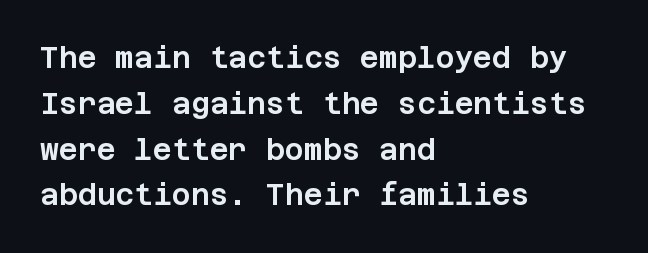
The image shows 29 px sans-serif type, upright; set left-aligned, normal line spacing (1.58x), normal letter spacing, not underlined; low stroke contrast and a large x-height.
